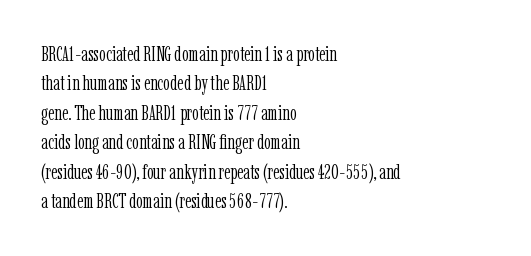
The image shows 21 px text type, upright; set left-aligned, normal line spacing (1.4x), normal letter spacing, not underlined.
